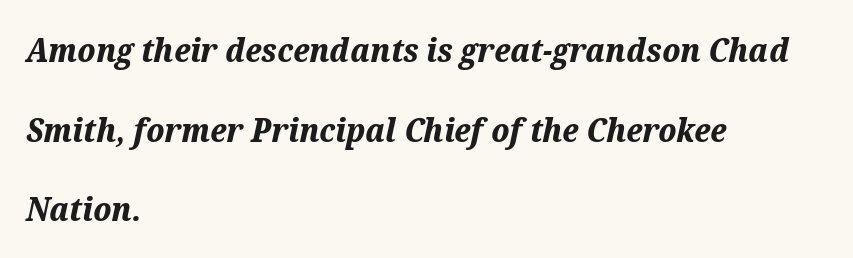
{"italic": "yes", "lean": "right", "slant_degrees": 12, "bold": "yes", "weight": "bold", "width": "normal", "stroke_contrast": "medium", "x_height": "medium", "monospaced": "no", "underline": "no", "align": "left", "line_spacing": "loose", "line_spacing_ratio": 2.41, "letter_spacing": "normal", "letter_spacing_em": 0.0, "glyph_px": 33}
